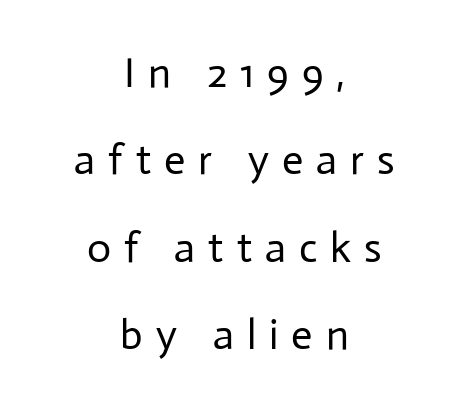
{"serif": "no", "italic": "no", "bold": "no", "weight": "regular", "width": "normal", "stroke_contrast": "low", "x_height": "medium", "monospaced": "no", "underline": "no", "align": "center", "line_spacing": "loose", "line_spacing_ratio": 2.08, "letter_spacing": "wide", "letter_spacing_em": 0.31, "glyph_px": 42}
